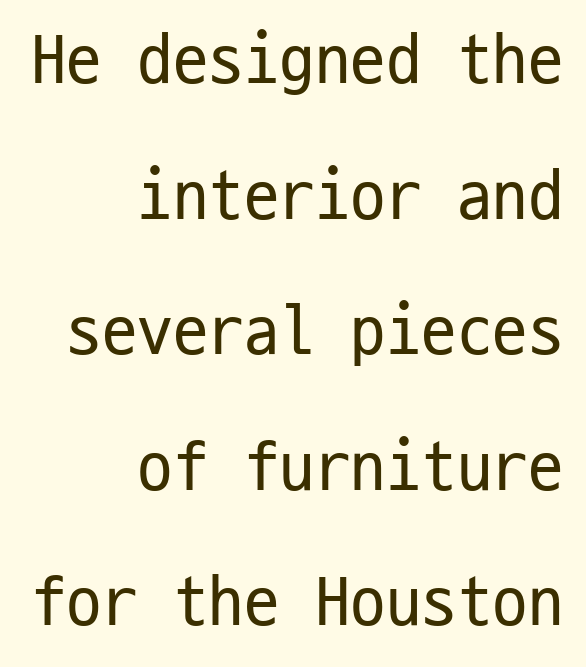
Q: Is the text bold? A: No.
Q: Is the text italic (slanted)? A: No, it is upright.
Q: Is the typeface a serif or a sans-serif typeface? A: Sans-serif.
Q: Is the text underlined? A: No.
Q: How is the paragraph aligned? A: Right-aligned.
Q: Is the spacing between letters normal or unusually wide? A: Normal.
Q: Is the spacing between lines tight, normal or loose? A: Loose.
Q: Width (condensed, normal, or wide)? A: Condensed.
Q: Stroke contrast? A: Low.
Q: x-height? A: Medium.
Q: Monospaced? A: Yes.
